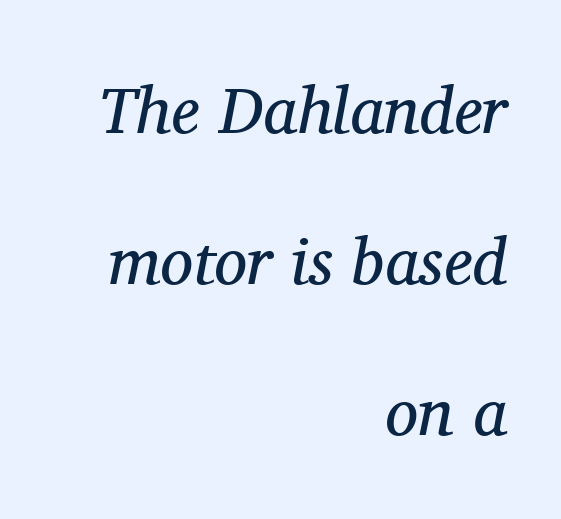
Q: Is the text bold? A: No.
Q: Is the text italic (slanted)? A: Yes, it leans right by about 11 degrees.
Q: Is the typeface a serif or a sans-serif typeface? A: Serif.
Q: Is the text underlined? A: No.
Q: How is the paragraph aligned? A: Right-aligned.
Q: Is the spacing between letters normal or unusually wide? A: Normal.
Q: Is the spacing between lines tight, normal or loose? A: Loose.
Q: Width (condensed, normal, or wide)? A: Normal.
Q: Stroke contrast? A: Medium.
Q: x-height? A: Medium.
Q: Monospaced? A: No.
